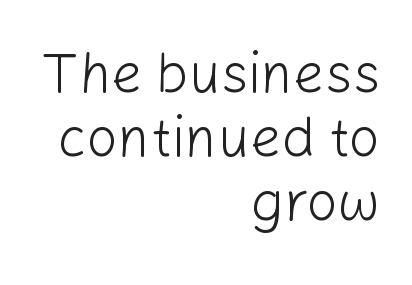
{"serif": "no", "italic": "no", "bold": "no", "weight": "light", "width": "normal", "stroke_contrast": "low", "x_height": "medium", "monospaced": "no", "underline": "no", "align": "right", "line_spacing_ratio": 1.16, "letter_spacing": "normal", "letter_spacing_em": 0.0, "glyph_px": 55}
